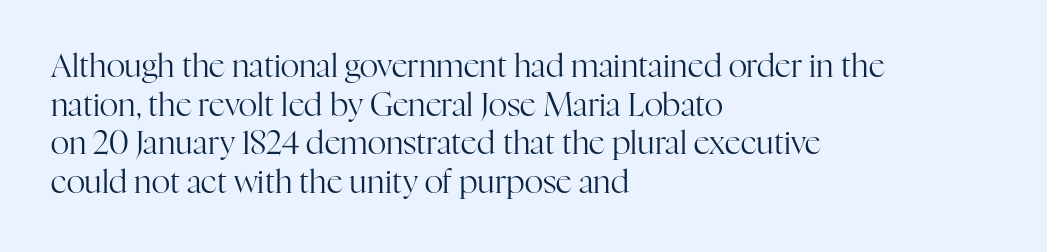
The image shows 32 px regular-weight serif type, upright; set left-aligned, line spacing 1.21x, normal letter spacing, not underlined; high stroke contrast and a medium x-height.
